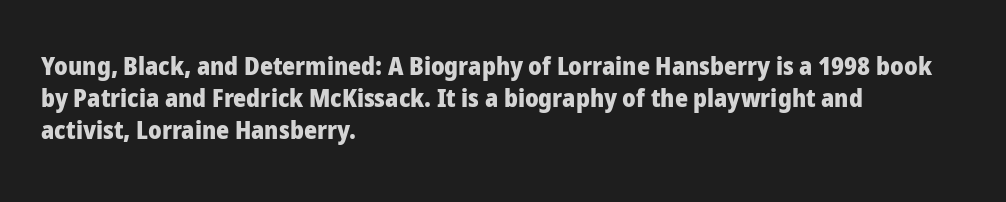
{"italic": "no", "bold": "yes", "underline": "no", "align": "left", "line_spacing": "normal", "line_spacing_ratio": 1.28, "letter_spacing": "normal", "letter_spacing_em": 0.0, "glyph_px": 25}
